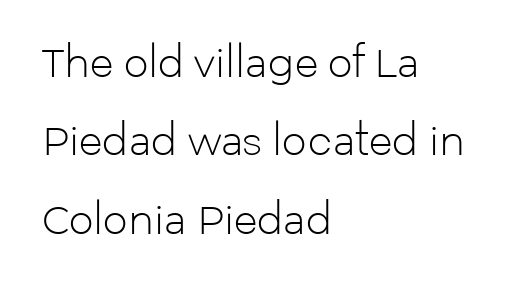
Which margin do the lines hug? The left one — the right edge is uneven. Vertical stems look standard width or narrower in stroke. These lines are composed in type without serifs. Here the glyphs are tracked normally, forming tight word shapes. Successive baselines arrive slowly, with a big drop between each.
